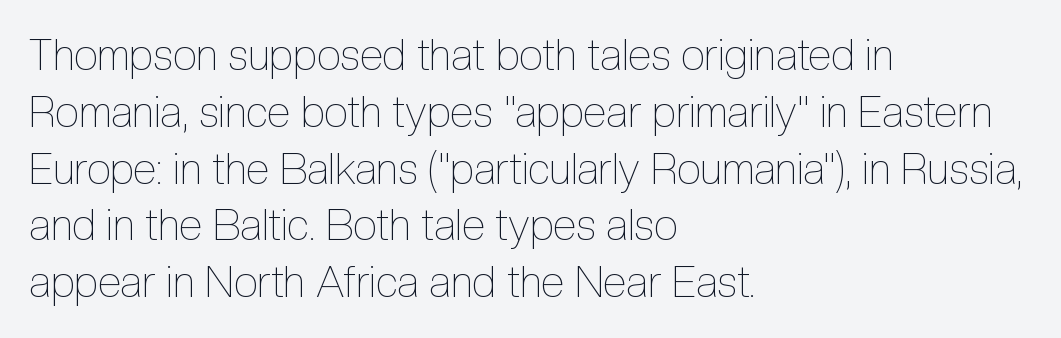
Character widths vary here, with narrow letters taking less room than wide ones. Every row of glyphs begins at an identical x-position on the left. A bare baseline throughout the passage. Unlike italic type, these characters show no tilt at all.
